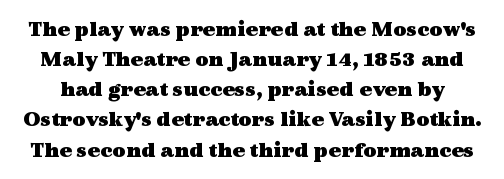
As a designer I'd log this as weight 700, bold. Italic? Not at all — the glyphs are vertical. Type without underlining. Letter spacing: default. Compared with typical paragraphs, the rows here are spaced about the same.
